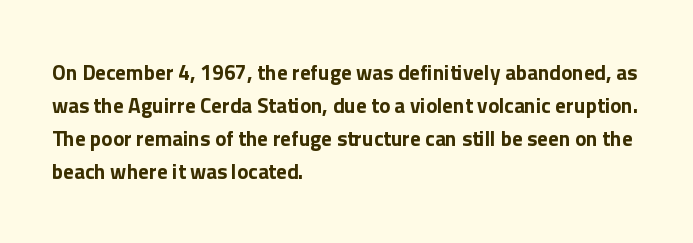
Do the letters lean? They stand straight. You could call the tracking neutral — neither tight nor loose. The passage shown is not underscored anywhere. The ragged edge is on the right, which tells us the setting is flush left. Students, observe: this is what conventionally led text looks like.
